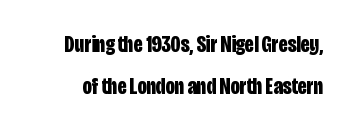
{"italic": "no", "bold": "yes", "underline": "no", "line_spacing_ratio": 1.81, "letter_spacing": "normal", "letter_spacing_em": 0.0, "glyph_px": 23}
